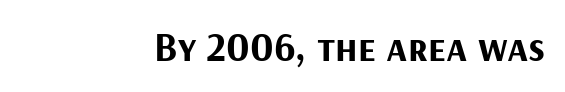
Plain, unruled lines of type. You could call the tracking neutral — neither tight nor loose. Compared with an ordinary text face, these strokes are far heavier — a full bold. Every row of glyphs terminates at an identical x-position on the right.
